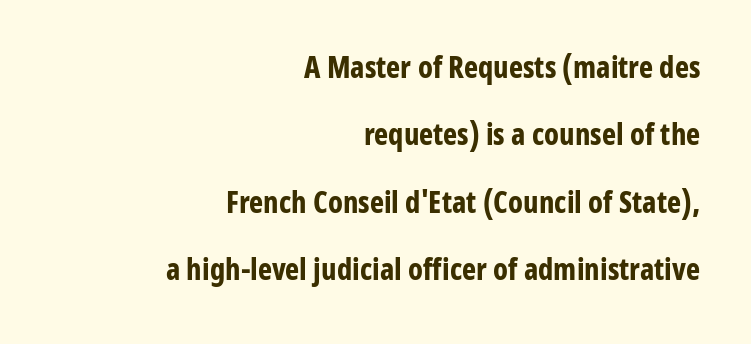
Q: Is the text bold? A: Yes.
Q: Is the text italic (slanted)? A: No, it is upright.
Q: Is the typeface a serif or a sans-serif typeface? A: Sans-serif.
Q: Is the text underlined? A: No.
Q: How is the paragraph aligned? A: Right-aligned.
Q: Is the spacing between letters normal or unusually wide? A: Normal.
Q: Is the spacing between lines tight, normal or loose? A: Loose.
Q: Width (condensed, normal, or wide)? A: Condensed.
Q: Stroke contrast? A: Low.
Q: x-height? A: Medium.
Q: Monospaced? A: No.
